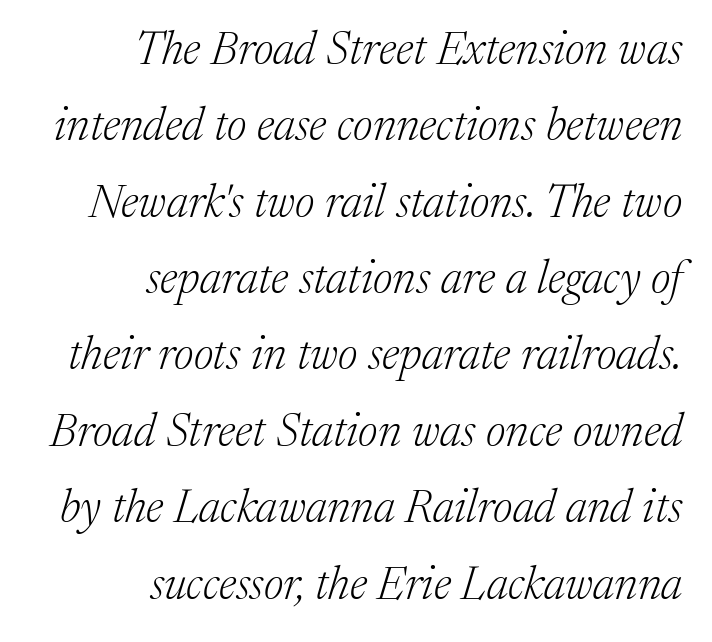
Line endings align vertically; line beginnings do not. Stem width sits at or under what a default text font uses. Posture: slanted. Proportional: the letters do not fall into vertical columns. Tracking here is standard; glyphs follow each other at the usual distance. What's the leading like? Ordinary, nothing unusual.
